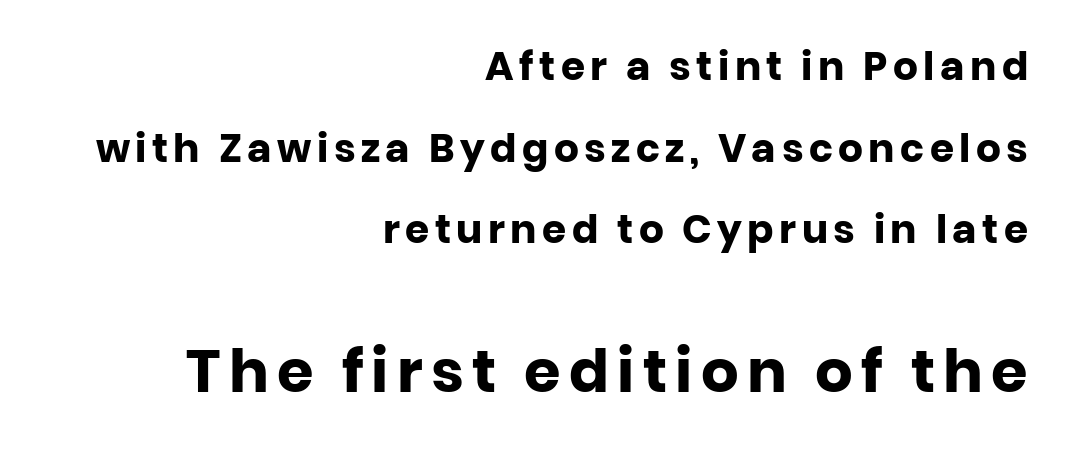
{"serif": "no", "italic": "no", "bold": "yes", "weight": "heavy", "width": "normal", "stroke_contrast": "low", "x_height": "large", "monospaced": "no", "underline": "no", "align": "right", "line_spacing": "loose", "line_spacing_ratio": 2.09, "larger_block": "second", "size_ratio": 1.51, "glyph_px": 59}
